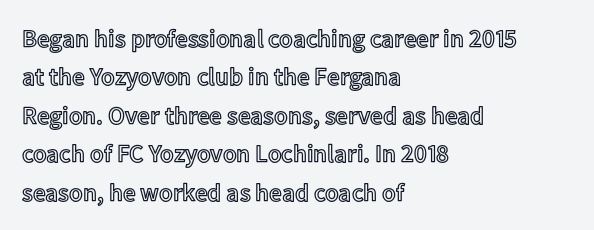
These lines stack with their left ends in a neat column. This is the regular roman posture of the typeface. Leading matches the norm, producing a regular column. No extra tracking has been applied to these lines. Type without underlining.
